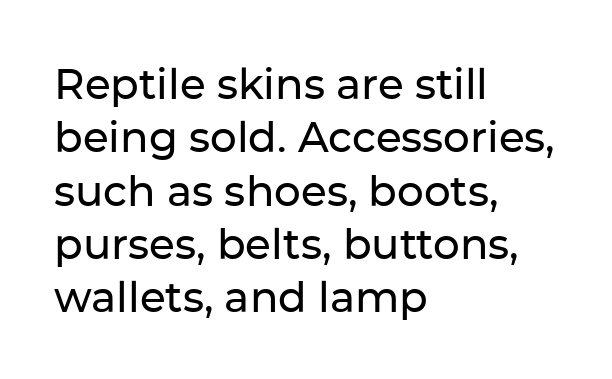
The designer left line spacing at the default. Letter spacing: default. Quick note: underline off. Notice how the stems are strictly vertical — no italics here. The passage shown is typed in a proportional face where columns would drift. The passage shown is typeset with a sans-serif family.
